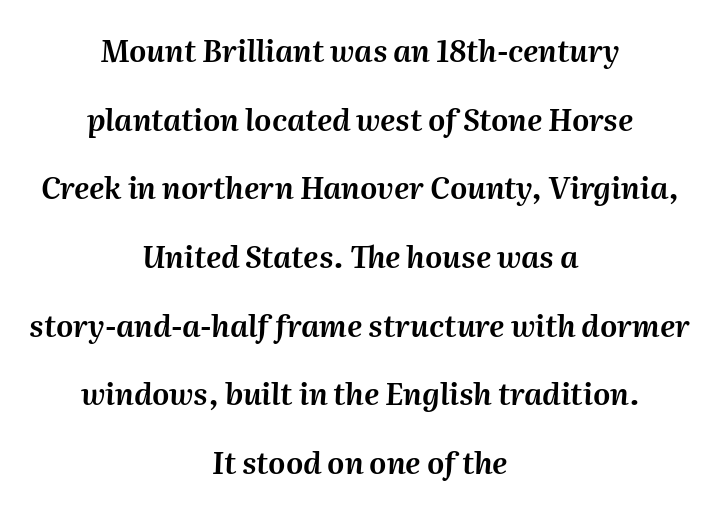
Q: Is the text italic (slanted)? A: Yes, it leans right by about 2 degrees.
Q: Is the text underlined? A: No.
Q: How is the paragraph aligned? A: Centered.
Q: Is the spacing between letters normal or unusually wide? A: Normal.
Q: Is the spacing between lines tight, normal or loose? A: Loose.
Q: Width (condensed, normal, or wide)? A: Normal.
Q: Stroke contrast? A: Medium.
Q: x-height? A: Medium.
Q: Monospaced? A: No.
